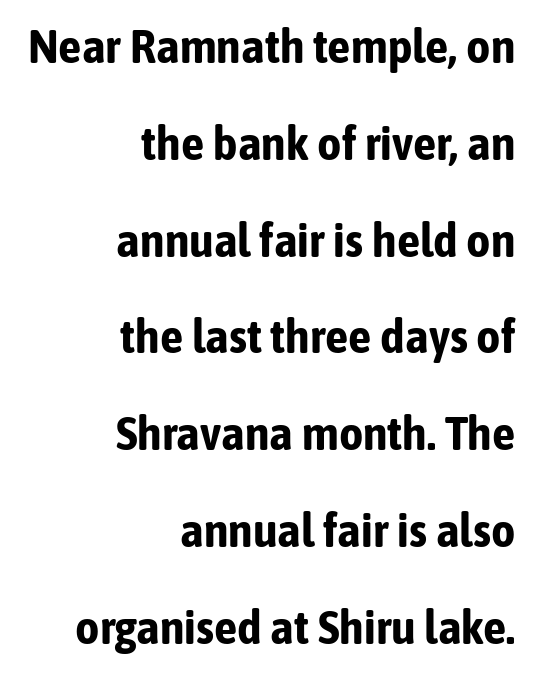
The letters carry no serifs — their stems end cleanly without finishing strokes. This is roman type, the default non-slanted kind. Do the characters align in a grid? No, the font is proportional. The gaps between neighbouring characters are ordinary and unremarkable. What weight is shown? A full bold with thick strokes.
